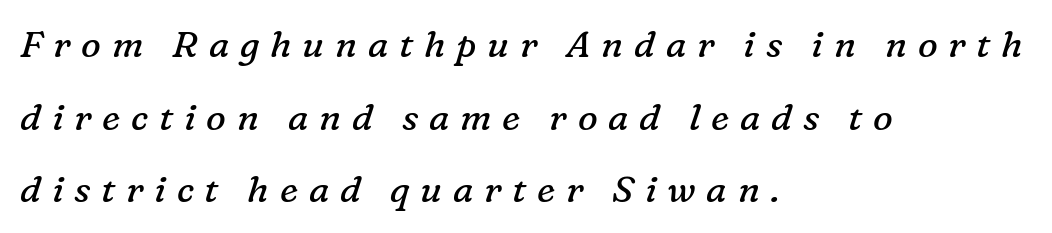
{"serif": "yes", "italic": "yes", "lean": "right", "slant_degrees": 16, "bold": "no", "weight": "regular", "width": "normal", "stroke_contrast": "low", "x_height": "medium", "monospaced": "no", "underline": "no", "align": "left", "line_spacing": "loose", "line_spacing_ratio": 1.96, "letter_spacing": "wide", "letter_spacing_em": 0.29, "glyph_px": 37}
